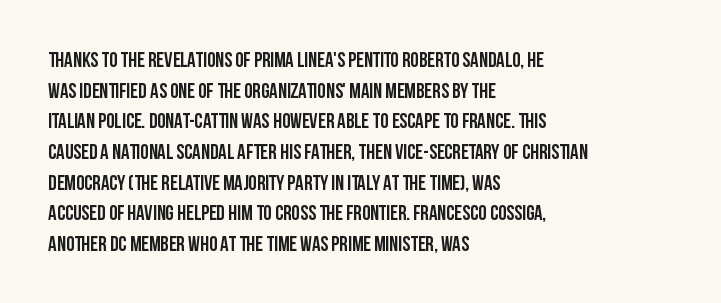
The image shows 21 px bold type, upright; set left-aligned, normal line spacing (1.46x), normal letter spacing, not underlined.
